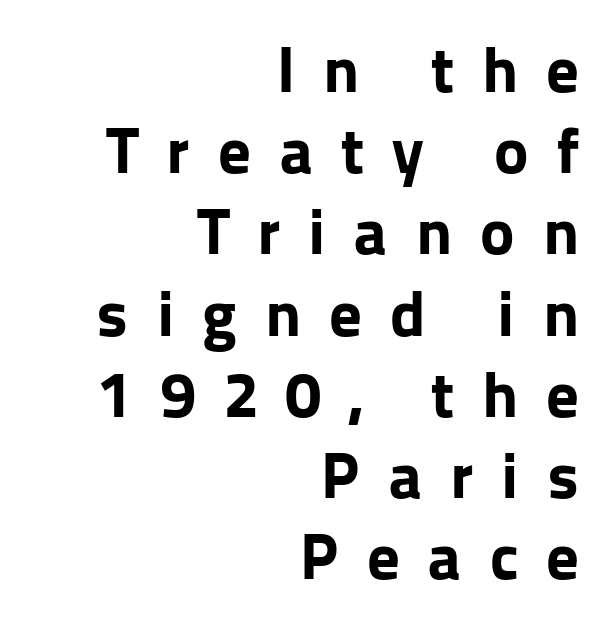
Vertically, the passage feels balanced, rows spaced as you'd expect. Caption: bold face, heavy strokes. The compositor pushed each line to the right boundary. A clean baseline with only descenders dipping below it.
